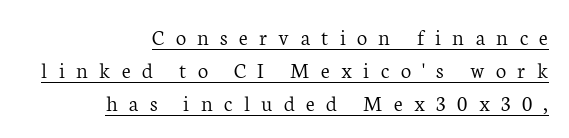
This sample carries an underscore along the baseline area. Is there any slant? The stems are plumb. On a weight scale, this lands at 450 or below. Words appear elongated and porous because spacing is wide. The passage shown stacks its lines at a standard gap. Notice how the passage keeps a crisp vertical edge on the right only.
